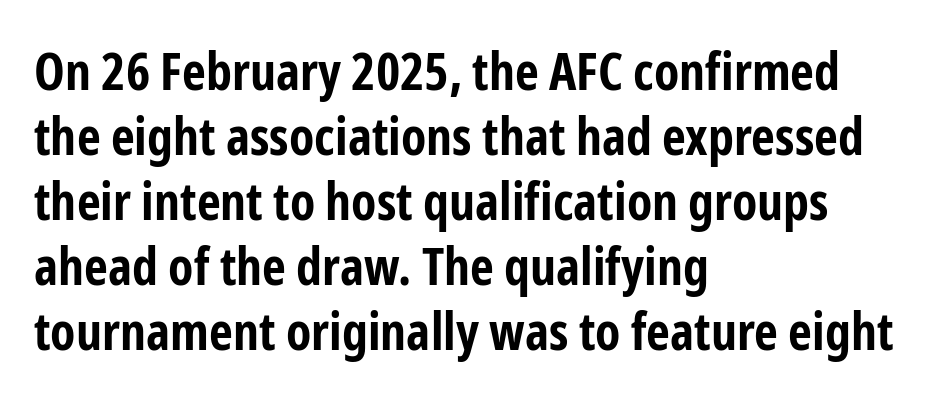
Q: Is the text bold? A: Yes.
Q: Is the text italic (slanted)? A: No, it is upright.
Q: Is the typeface a serif or a sans-serif typeface? A: Sans-serif.
Q: Is the text underlined? A: No.
Q: How is the paragraph aligned? A: Left-aligned.
Q: Is the spacing between letters normal or unusually wide? A: Normal.
Q: Is the spacing between lines tight, normal or loose? A: Normal.
Q: Width (condensed, normal, or wide)? A: Condensed.
Q: Stroke contrast? A: Low.
Q: x-height? A: Medium.
Q: Monospaced? A: No.
